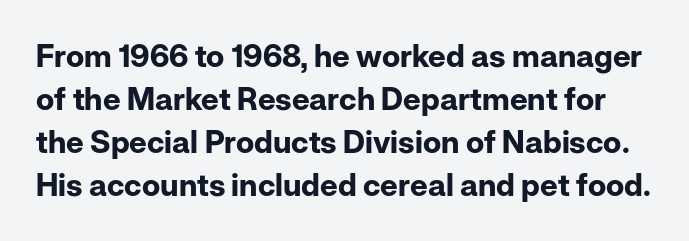
{"serif": "no", "italic": "no", "bold": "yes", "weight": "bold", "width": "normal", "stroke_contrast": "low", "x_height": "medium", "monospaced": "no", "underline": "no", "line_spacing": "normal", "line_spacing_ratio": 1.39, "letter_spacing": "normal", "letter_spacing_em": 0.0, "glyph_px": 31}
